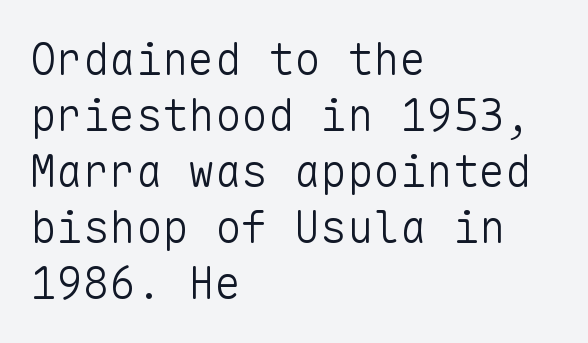
{"serif": "no", "italic": "no", "bold": "no", "weight": "light", "width": "normal", "stroke_contrast": "low", "x_height": "medium", "monospaced": "yes", "underline": "no", "align": "left", "line_spacing": "normal", "line_spacing_ratio": 1.27, "letter_spacing": "normal", "letter_spacing_em": 0.0, "glyph_px": 44}
